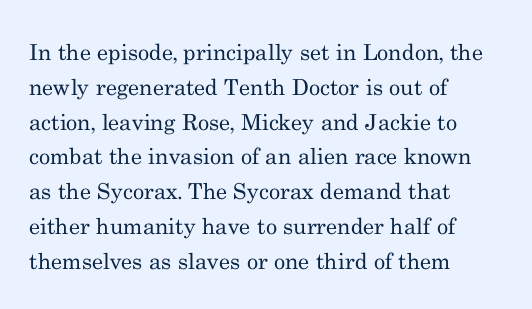
{"italic": "no", "bold": "no", "underline": "no", "align": "left", "line_spacing": "normal", "line_spacing_ratio": 1.58, "letter_spacing": "normal", "letter_spacing_em": 0.0, "glyph_px": 22}
